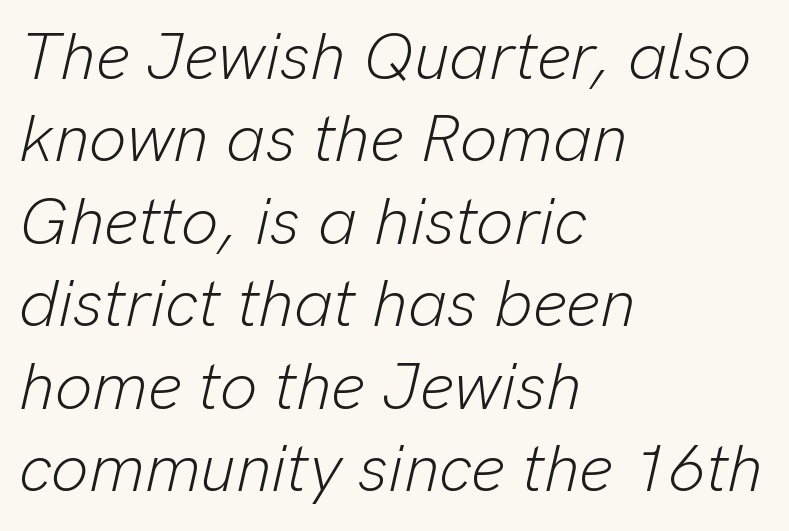
Q: Is the text bold? A: No.
Q: Is the text italic (slanted)? A: Yes, it leans right by about 13 degrees.
Q: Is the text underlined? A: No.
Q: How is the paragraph aligned? A: Left-aligned.
Q: Is the spacing between letters normal or unusually wide? A: Normal.
Q: Is the spacing between lines tight, normal or loose? A: Normal.
Q: Width (condensed, normal, or wide)? A: Normal.
Q: Stroke contrast? A: Low.
Q: x-height? A: Medium.
Q: Monospaced? A: No.
